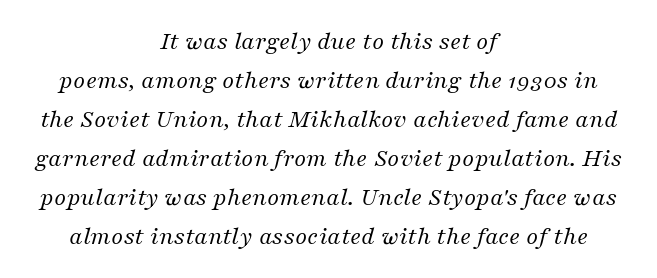
{"italic": "yes", "lean": "right", "slant_degrees": 16, "bold": "no", "underline": "no", "align": "center", "line_spacing": "normal", "line_spacing_ratio": 1.5, "letter_spacing": "normal", "letter_spacing_em": 0.0, "glyph_px": 26}
